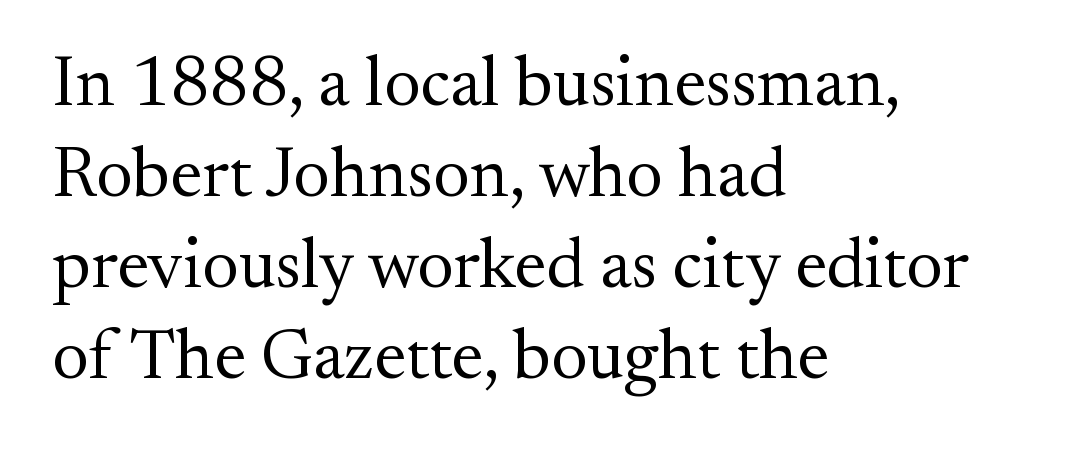
{"serif": "yes", "italic": "no", "bold": "no", "weight": "regular", "width": "normal", "stroke_contrast": "medium", "x_height": "small", "monospaced": "no", "underline": "no", "align": "left", "line_spacing": "normal", "line_spacing_ratio": 1.28, "letter_spacing": "normal", "letter_spacing_em": 0.0, "glyph_px": 71}
